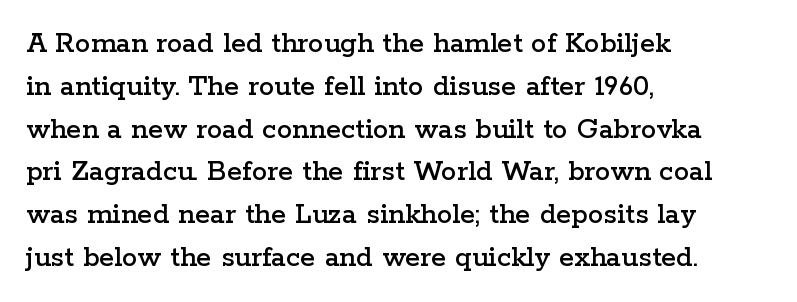
If you measured baseline to baseline, you'd find a middling distance. Quick note: underline off. This is roman type, the default non-slanted kind. No extra tracking has been applied to these lines.
